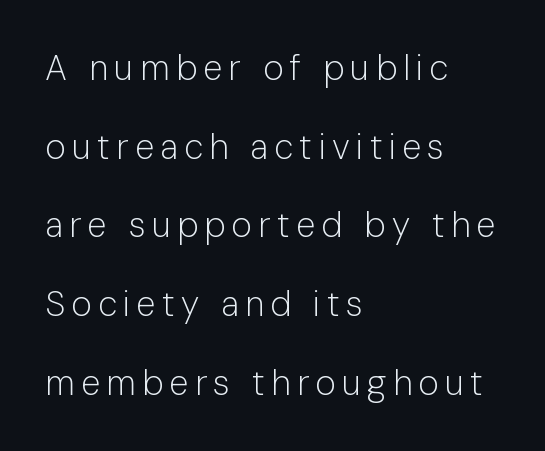
Horizontally, the lines are justified to the leading edge only. Decoration check: the copy has no underline. The space between consecutive lines is lavish. Weight: in the light-to-regular range.
